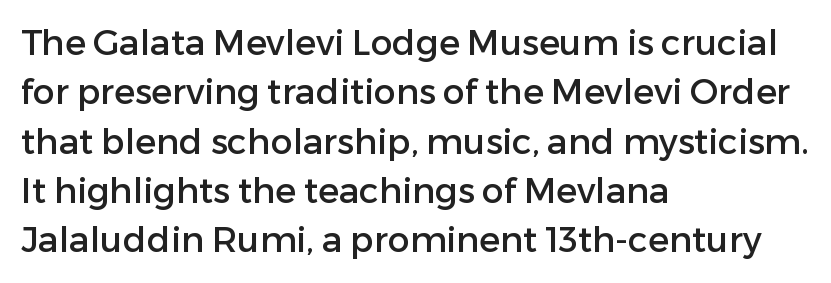
Q: Is the text italic (slanted)? A: No, it is upright.
Q: Is the typeface a serif or a sans-serif typeface? A: Sans-serif.
Q: Is the text underlined? A: No.
Q: How is the paragraph aligned? A: Left-aligned.
Q: Is the spacing between letters normal or unusually wide? A: Normal.
Q: Is the spacing between lines tight, normal or loose? A: Normal.
Q: Width (condensed, normal, or wide)? A: Normal.
Q: Stroke contrast? A: Low.
Q: x-height? A: Medium.
Q: Monospaced? A: No.
